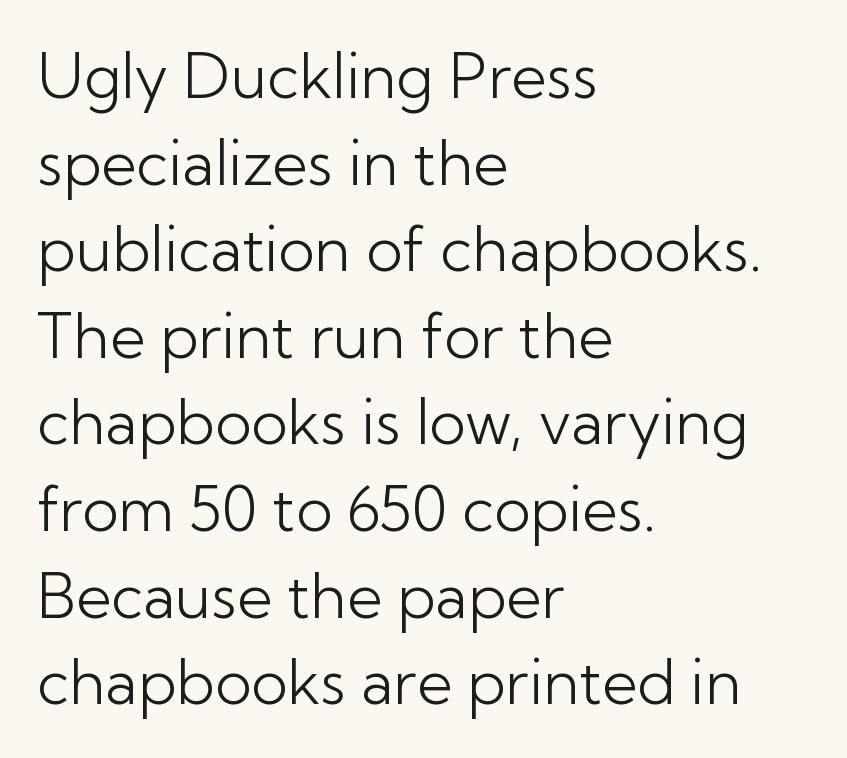
Q: Is the text bold? A: No.
Q: Is the text italic (slanted)? A: No, it is upright.
Q: Is the typeface a serif or a sans-serif typeface? A: Sans-serif.
Q: Is the text underlined? A: No.
Q: How is the paragraph aligned? A: Left-aligned.
Q: Is the spacing between letters normal or unusually wide? A: Normal.
Q: Is the spacing between lines tight, normal or loose? A: Normal.
Q: Width (condensed, normal, or wide)? A: Normal.
Q: Stroke contrast? A: Low.
Q: x-height? A: Medium.
Q: Monospaced? A: No.
